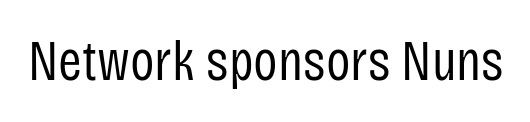
Q: Is the text bold? A: No.
Q: Is the text italic (slanted)? A: No, it is upright.
Q: Is the typeface a serif or a sans-serif typeface? A: Sans-serif.
Q: Is the text underlined? A: No.
Q: Is the spacing between letters normal or unusually wide? A: Normal.
Q: Width (condensed, normal, or wide)? A: Condensed.
Q: Stroke contrast? A: Low.
Q: x-height? A: Large.
Q: Monospaced? A: No.
